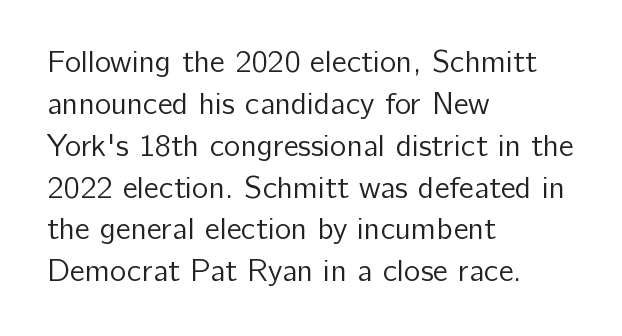
The horizontal fit of the characters is conventional and even. Nobody drew a line under any word here. Honestly, the row spacing looks completely unremarkable. A light-to-regular cut is what we see here. One-word summary of the alignment: left.
